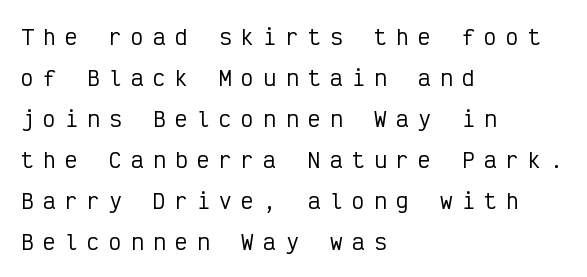
The axis of the letterforms is exactly vertical. Leftover space on each line is placed entirely after the last word. Between one letter and the next there's a generous, obvious gap. Each row of text sits above clean, open space. The designer dialed line spacing up above the default.
